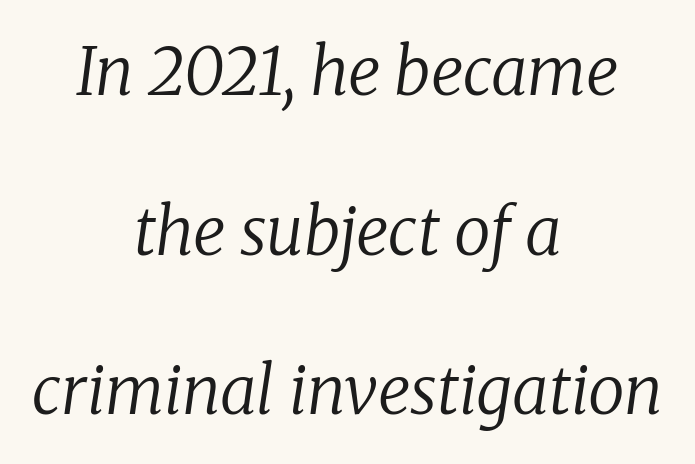
The glyphs look as if they've been sheared to an angle. This is serif lettering, the kind often seen in printed books. Caption: multi-line text, centered on the measure. The rendering uses natural spacing where letterforms have individual widths. Observe the ordinary spacing: letters are neighbours, not strangers. Is there much room between lines? Yes — plenty of vertical air separates them.
